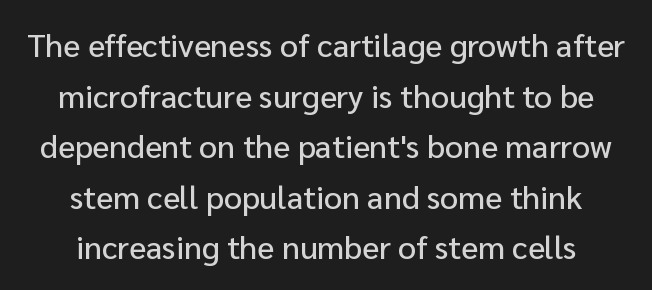
{"serif": "no", "italic": "no", "width": "normal", "stroke_contrast": "low", "x_height": "medium", "monospaced": "no", "underline": "no", "align": "center", "line_spacing": "normal", "line_spacing_ratio": 1.58, "letter_spacing": "normal", "letter_spacing_em": 0.0, "glyph_px": 32}
